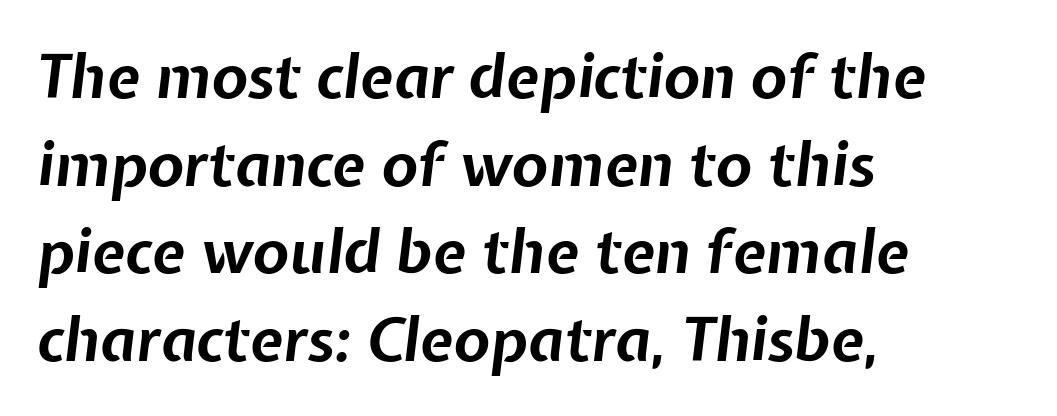
Q: Is the text bold? A: Yes.
Q: Is the text italic (slanted)? A: Yes, it leans right by about 7 degrees.
Q: Is the text underlined? A: No.
Q: How is the paragraph aligned? A: Left-aligned.
Q: Is the spacing between letters normal or unusually wide? A: Normal.
Q: Is the spacing between lines tight, normal or loose? A: Normal.
Q: Width (condensed, normal, or wide)? A: Normal.
Q: Stroke contrast? A: Low.
Q: x-height? A: Medium.
Q: Monospaced? A: No.
